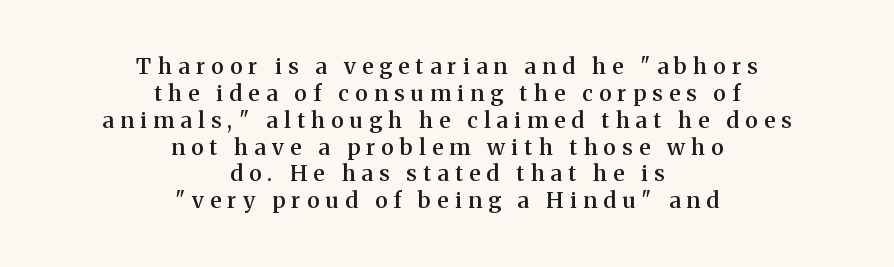
{"italic": "no", "bold": "semi", "underline": "no", "align": "center", "line_spacing_ratio": 1.22, "letter_spacing": "wide", "letter_spacing_em": 0.29, "glyph_px": 22}
